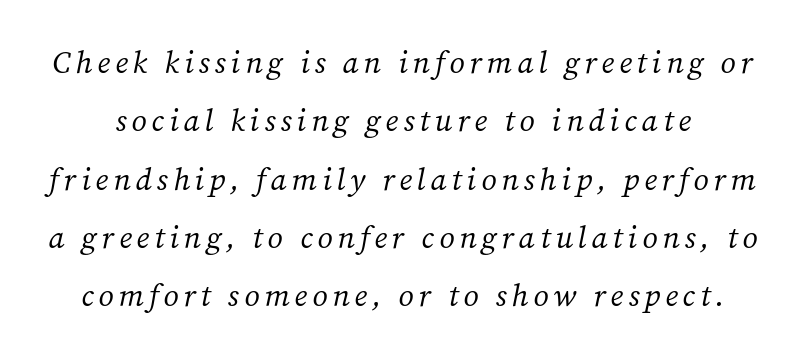
Q: Is the text bold? A: No.
Q: Is the text italic (slanted)? A: Yes, it leans right by about 12 degrees.
Q: Is the typeface a serif or a sans-serif typeface? A: Serif.
Q: Is the text underlined? A: No.
Q: Width (condensed, normal, or wide)? A: Normal.
Q: Stroke contrast? A: Medium.
Q: x-height? A: Medium.
Q: Monospaced? A: No.
